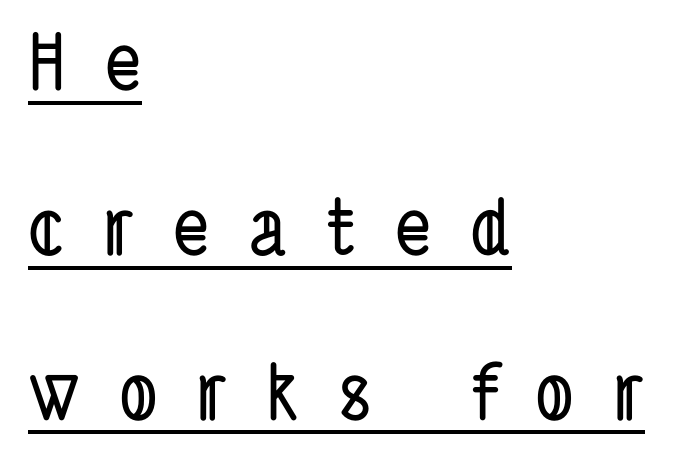
{"serif": "no", "width": "condensed", "stroke_contrast": "low", "x_height": "medium", "monospaced": "no", "underline": "yes", "align": "left", "line_spacing": "loose", "line_spacing_ratio": 2.14, "letter_spacing": "wide", "letter_spacing_em": 0.5, "glyph_px": 77}
